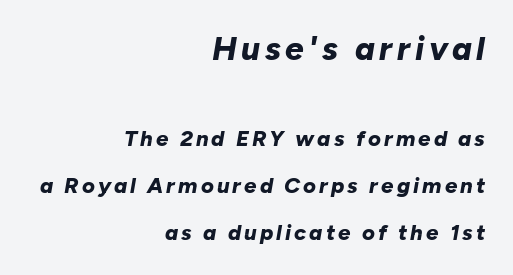
The passage shown is emphatically bold. Varying glyph widths throughout — classic text-font behaviour. Character size in the leading block exceeds that of the trailing block. Compared with typical paragraphs, the rows here are farther apart. The space beneath each line is pristine and unruled. The passage shown leans; its letterforms are oblique.
